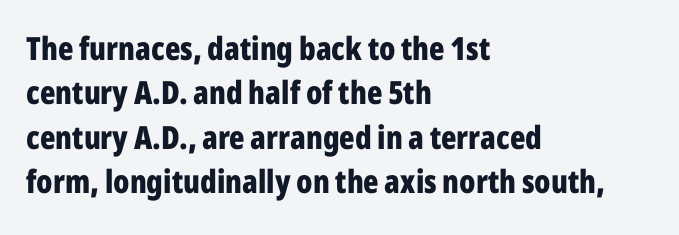
Is this a sans? Yes — the strokes have no serifs. A roman cut, with each character standing at attention. Students, this is bold: see how much ink each stroke carries. Short and long lines alike share a common starting point at left. Is this a fixed-width face? No — the glyphs have proportional, varying widths. No word sits above an underline.
